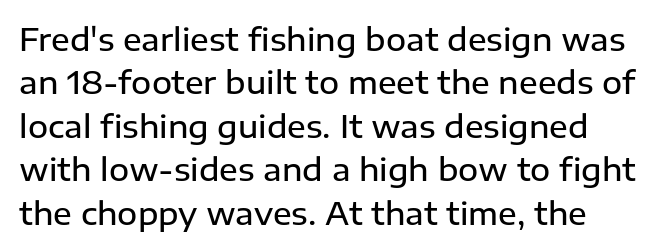
The image shows 31 px semibold sans-serif type, upright; set left-aligned, normal line spacing (1.4x), normal letter spacing, not underlined; low stroke contrast and a medium x-height.
